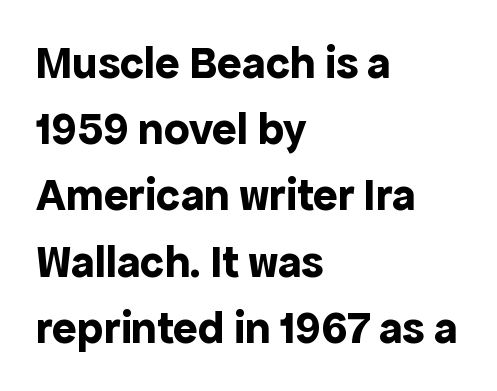
Nope, no serifs anywhere on these letters. The rendering keeps characters at their native spacing. This is the regular roman posture of the typeface. Horizontally, the lines are justified to the leading edge only. A clean baseline with only descenders dipping below it. Notice how thick the strokes are: this is what a full bold looks like.
